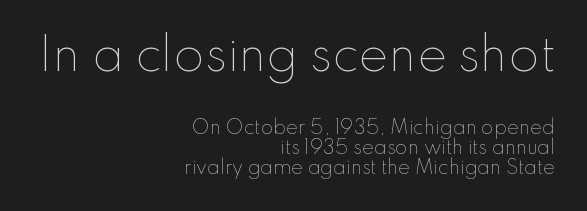
{"italic": "no", "bold": "no", "weight": "thin", "width": "normal", "stroke_contrast": "low", "x_height": "small", "monospaced": "no", "underline": "no", "align": "right", "line_spacing": "tight", "line_spacing_ratio": 1.11, "letter_spacing": "normal", "letter_spacing_em": 0.0, "larger_block": "first", "size_ratio": 2.5, "glyph_px": 45}
